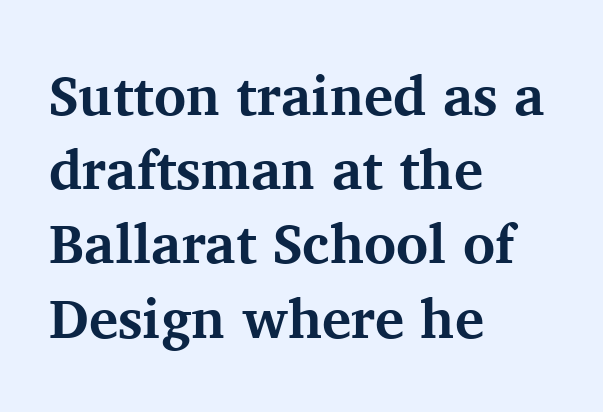
The image shows 55 px bold serif type, upright; set left-aligned, normal line spacing (1.35x), normal letter spacing, not underlined; medium stroke contrast and a medium x-height.
